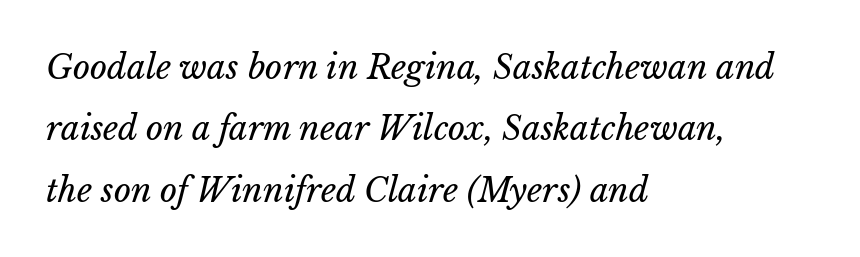
The string is rendered with underlining switched off. Think of a printed novel: that variable character pitch is what you see here. Short note: letters normally spaced. The cut favours lightness, reaching ordinary text weight at its darkest. Each line starts at the same left margin while the right side varies.
